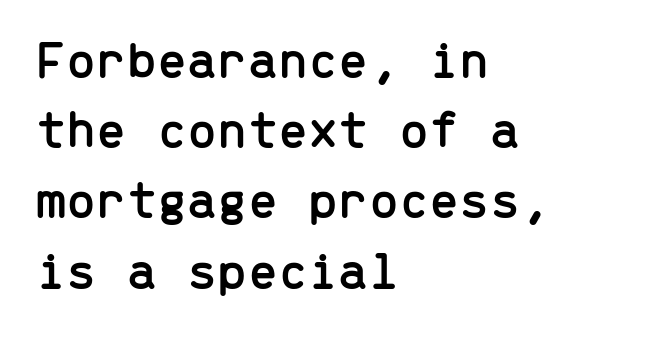
The gap between lines stays unmarked. The passage is arranged the way most books set body copy — flush left. Nope, not italic — everything's standing straight. Vertically, the passage feels balanced, rows spaced as you'd expect. Is the letter spacing exaggerated? No — it looks like the ordinary default. Spacing verdict: monospaced, one width for all characters.
